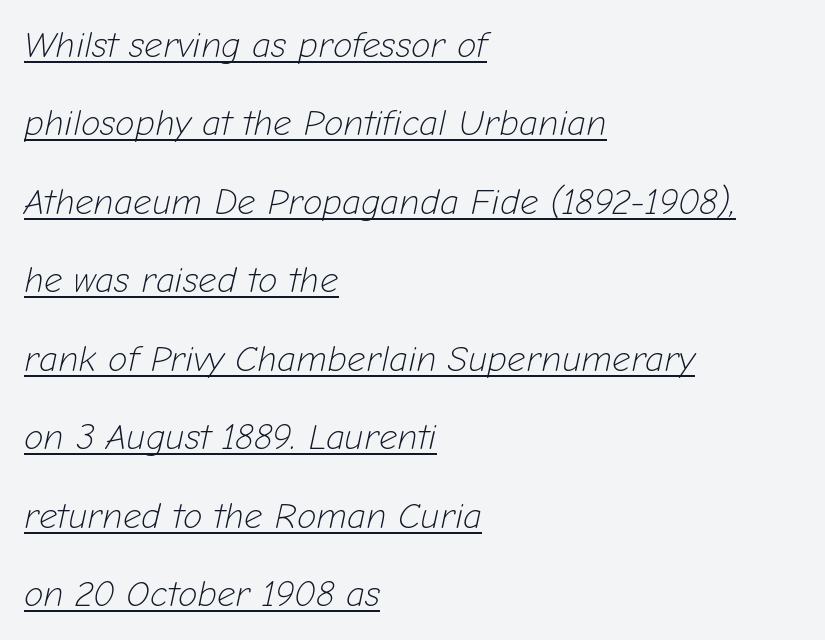
Q: Is the text bold? A: No.
Q: Is the text italic (slanted)? A: Yes, it leans right by about 12 degrees.
Q: Is the text underlined? A: Yes.
Q: How is the paragraph aligned? A: Left-aligned.
Q: Is the spacing between letters normal or unusually wide? A: Normal.
Q: Is the spacing between lines tight, normal or loose? A: Loose.
Q: Width (condensed, normal, or wide)? A: Normal.
Q: Stroke contrast? A: Low.
Q: x-height? A: Medium.
Q: Monospaced? A: No.
